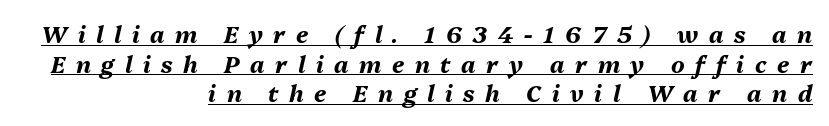
Line ends are locked; line starts wander. The passage shown is emphatically bold. The specimen reads as italic at a glance. Baseline-to-baseline distance is the conventional proportion of letter height. Does a line run under the words? Yes, clearly.
